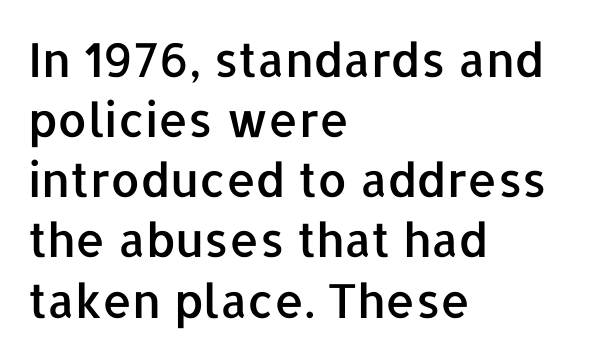
Q: Is the text italic (slanted)? A: No, it is upright.
Q: Is the typeface a serif or a sans-serif typeface? A: Sans-serif.
Q: Is the text underlined? A: No.
Q: How is the paragraph aligned? A: Left-aligned.
Q: Is the spacing between letters normal or unusually wide? A: Normal.
Q: Is the spacing between lines tight, normal or loose? A: Normal.
Q: Width (condensed, normal, or wide)? A: Normal.
Q: Stroke contrast? A: Low.
Q: x-height? A: Medium.
Q: Monospaced? A: No.
